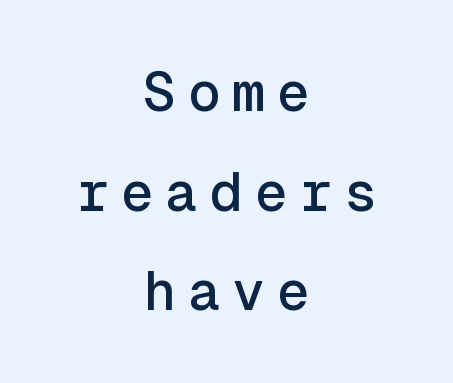
A roman cut, with each character standing at attention. Serifs: no, the terminals of the letterforms are clean. The whitespace from short lines is split evenly between both sides. Check under the words: just untouched page. Substantial extra tracking has been applied to these lines. The letters march in equal steps, a hallmark of fixed-pitch type.
